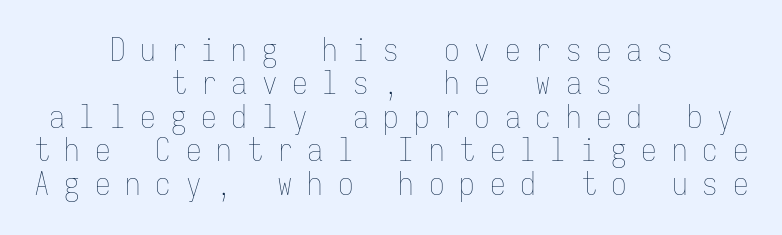
{"italic": "no", "bold": "no", "weight": "thin", "width": "condensed", "stroke_contrast": "low", "x_height": "medium", "monospaced": "yes", "underline": "no", "align": "center", "line_spacing": "tight", "line_spacing_ratio": 1.08, "letter_spacing": "wide", "letter_spacing_em": 0.48, "glyph_px": 31}
